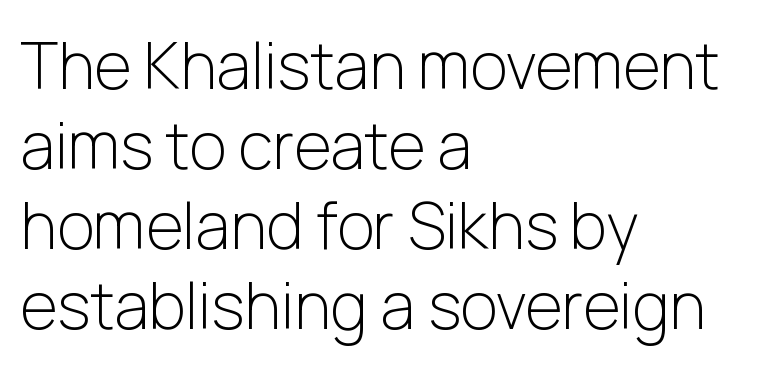
Q: Is the text bold? A: No.
Q: Is the text italic (slanted)? A: No, it is upright.
Q: Is the typeface a serif or a sans-serif typeface? A: Sans-serif.
Q: Is the text underlined? A: No.
Q: How is the paragraph aligned? A: Left-aligned.
Q: Is the spacing between letters normal or unusually wide? A: Normal.
Q: Is the spacing between lines tight, normal or loose? A: Normal.
Q: Width (condensed, normal, or wide)? A: Normal.
Q: Stroke contrast? A: Low.
Q: x-height? A: Medium.
Q: Monospaced? A: No.
